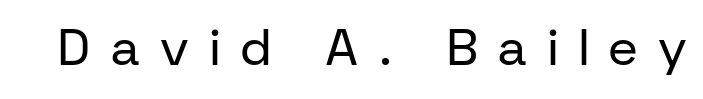
Each word looks stretched out because of the extra space between its letters. A typesetter would label this face a sans. Clear beneath every line of the passage. Varying glyph widths throughout — classic text-font behaviour.
